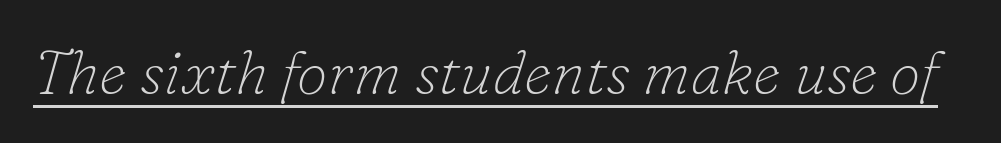
The image shows 62 px thin serif type, italic (leaning right); set normal letter spacing, underlined; low stroke contrast and a small x-height.
